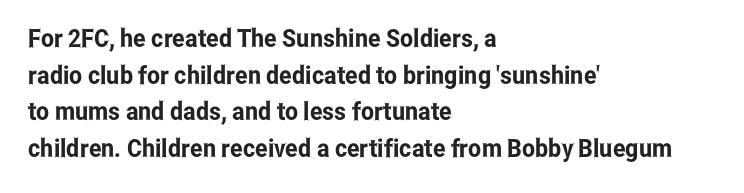
Q: Is the text italic (slanted)? A: No, it is upright.
Q: Is the text underlined? A: No.
Q: How is the paragraph aligned? A: Left-aligned.
Q: Is the spacing between letters normal or unusually wide? A: Normal.
Q: Is the spacing between lines tight, normal or loose? A: Normal.
